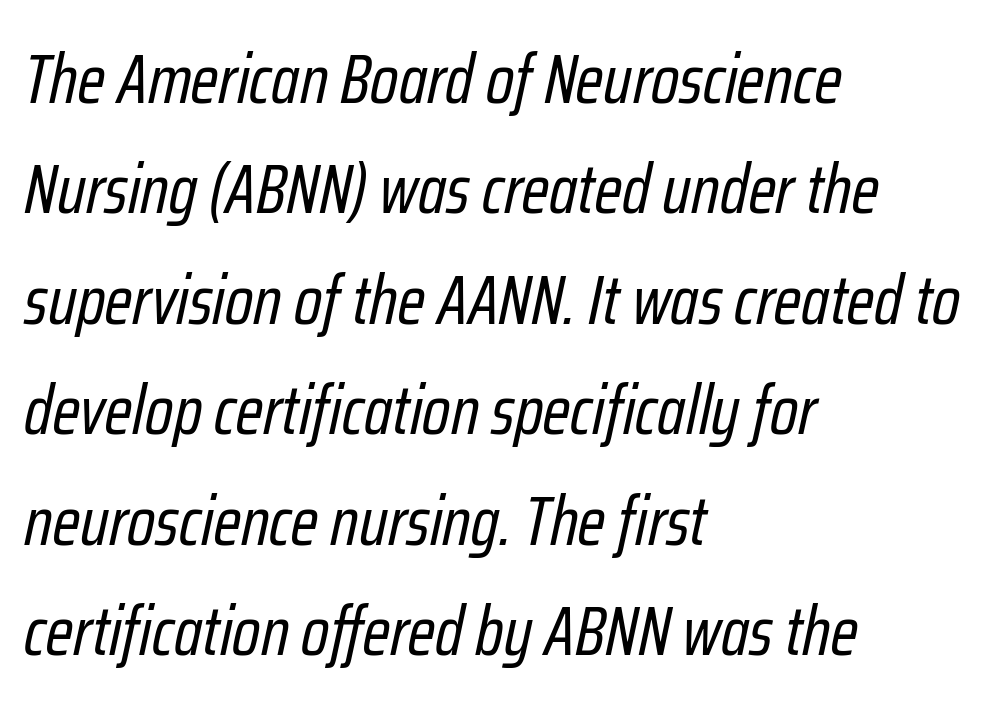
Q: Is the text bold? A: No.
Q: Is the text italic (slanted)? A: Yes, it leans right by about 12 degrees.
Q: Is the text underlined? A: No.
Q: How is the paragraph aligned? A: Left-aligned.
Q: Is the spacing between letters normal or unusually wide? A: Normal.
Q: Is the spacing between lines tight, normal or loose? A: Normal.
Q: Width (condensed, normal, or wide)? A: Condensed.
Q: Stroke contrast? A: Low.
Q: x-height? A: Medium.
Q: Monospaced? A: No.
